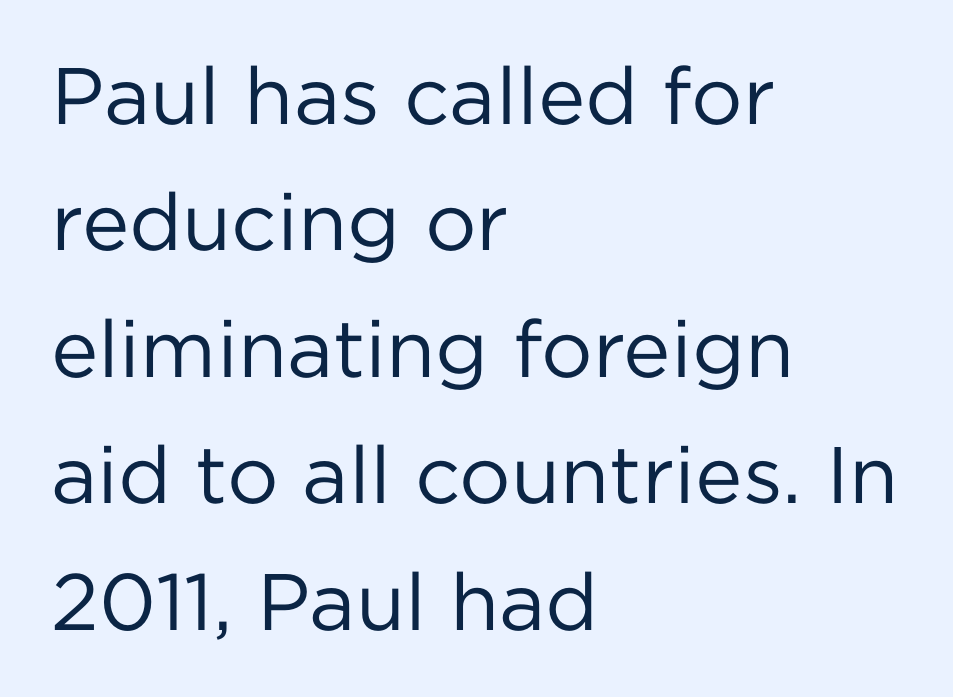
Honestly, the letter spacing is just normal — you wouldn't notice it. The typeface chosen for these lines omits serifs. A roman cut, with each character standing at attention. Looks like regular typesetting: each glyph gets only the width it needs. All the whitespace from short lines collects on the right. Type without underlining.
